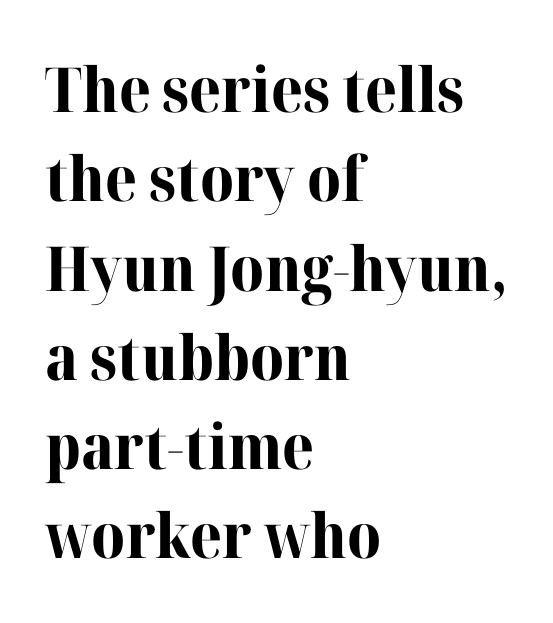
The image shows 62 px bold serif type, upright; set left-aligned, normal line spacing (1.44x), normal letter spacing, not underlined; high stroke contrast and a medium x-height.
